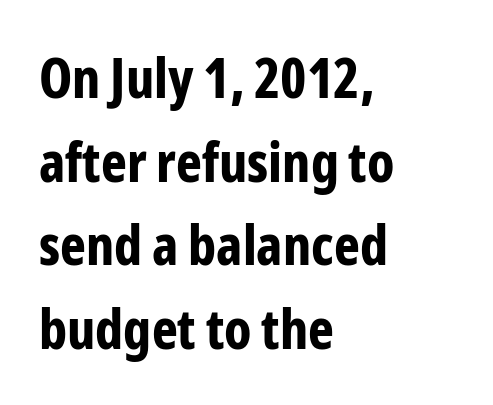
Q: Is the text bold? A: Yes.
Q: Is the text italic (slanted)? A: No, it is upright.
Q: Is the typeface a serif or a sans-serif typeface? A: Sans-serif.
Q: Is the text underlined? A: No.
Q: How is the paragraph aligned? A: Left-aligned.
Q: Is the spacing between letters normal or unusually wide? A: Normal.
Q: Is the spacing between lines tight, normal or loose? A: Normal.
Q: Width (condensed, normal, or wide)? A: Condensed.
Q: Stroke contrast? A: Low.
Q: x-height? A: Medium.
Q: Monospaced? A: No.
